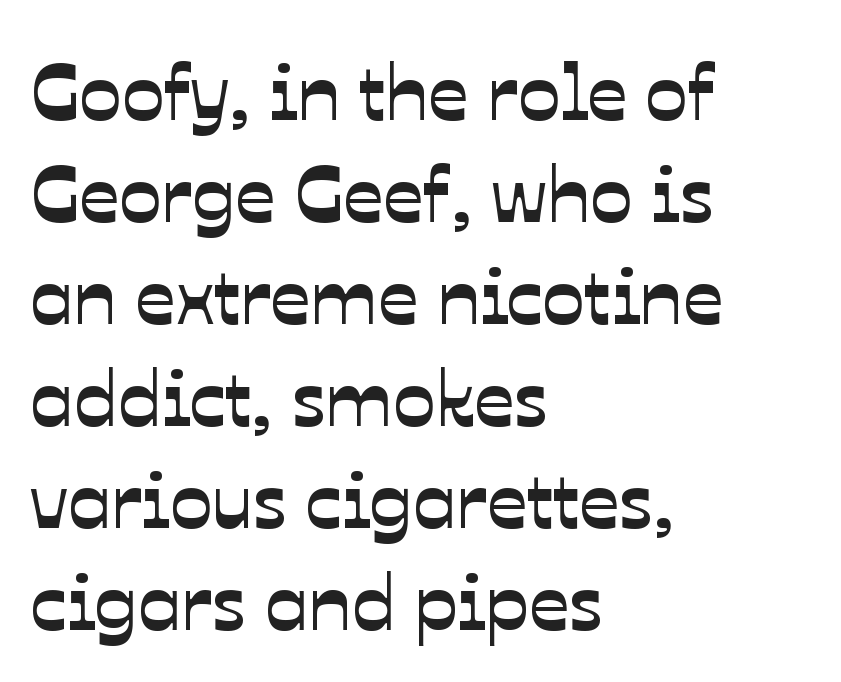
Line starts are locked; line ends wander. A bare baseline throughout the passage. The letterforms sit shoulder to shoulder at normal distance. The passage shown stacks its lines at a standard gap. Type style note: lacks serifs. Looks like regular typesetting: each glyph gets only the width it needs.
